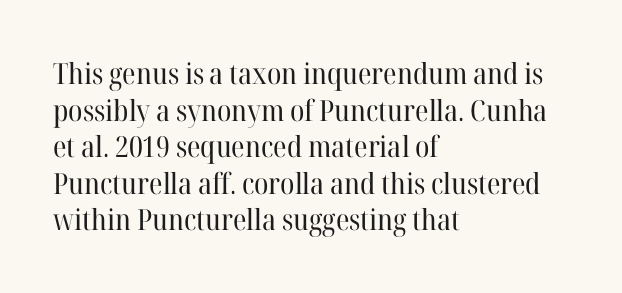
The image shows 29 px regular-weight serif type, upright; set left-aligned, normal line spacing (1.26x), normal letter spacing, not underlined; high stroke contrast and a medium x-height.
